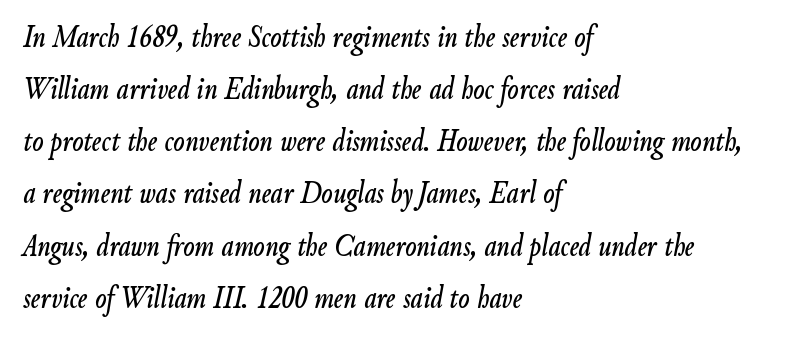
Check the space under the baseline: it is left empty. A typesetter would mark this as italic. Evenly set lines give the paragraph a standard silhouette. The letters advance in unequal steps, a hallmark of proportional type.
